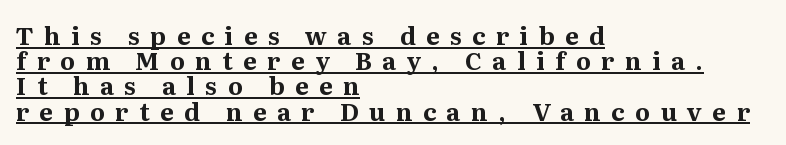
{"italic": "no", "bold": "yes", "underline": "yes", "align": "left", "line_spacing": "tight", "line_spacing_ratio": 1.05, "letter_spacing": "wide", "letter_spacing_em": 0.44, "glyph_px": 24}
